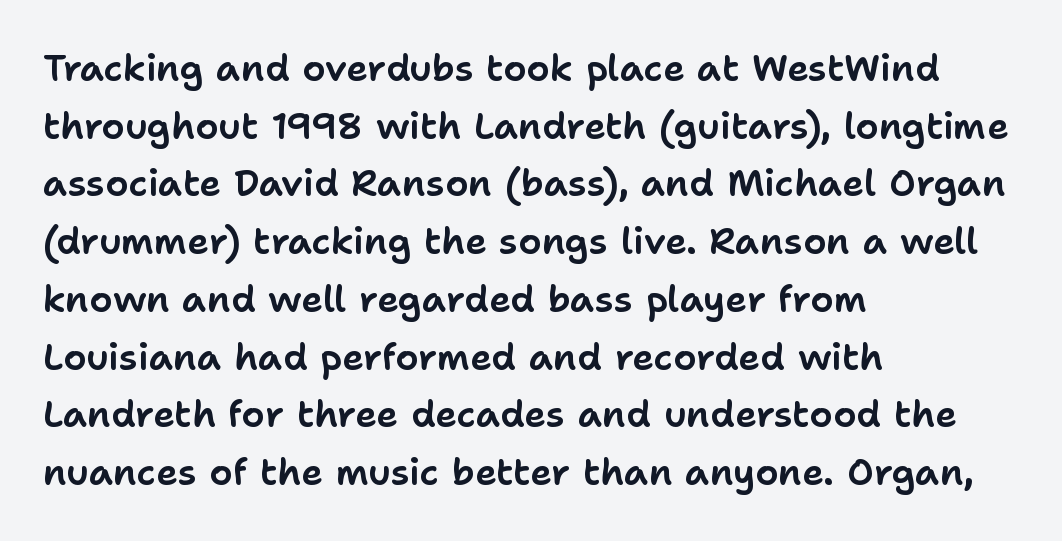
Posture: upright roman. The typesetter chose a ragged-right arrangement here. Letter spacing: default. The characters display no serif detailing; their extremities are plain.
